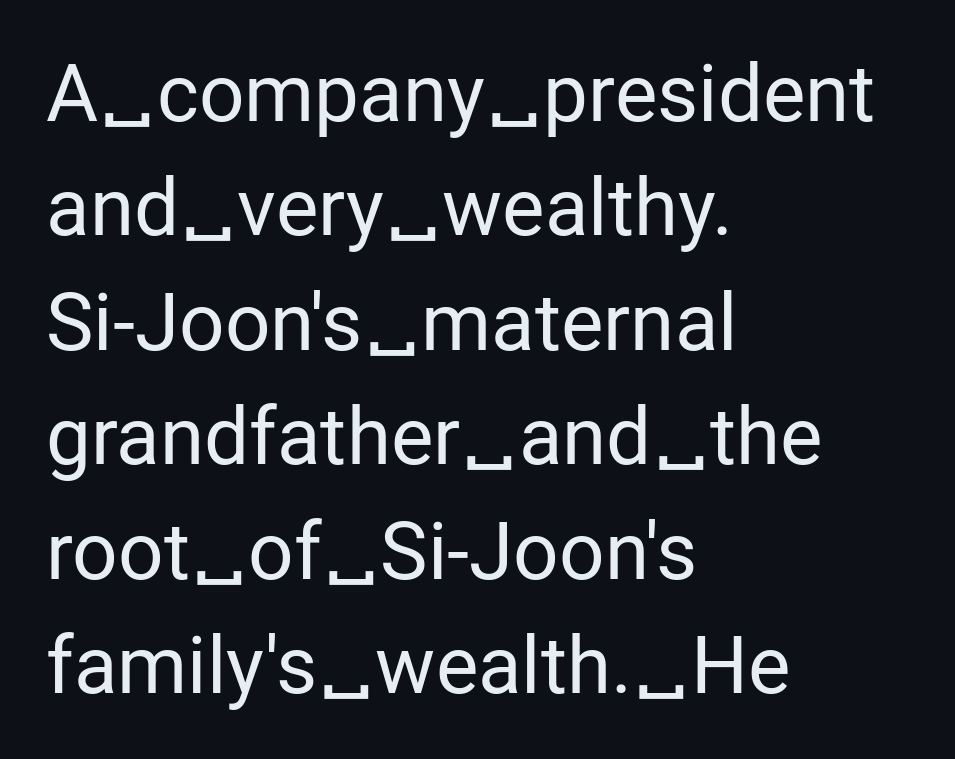
Spacing verdict: proportional, widths tailored to each character. The strip under each line holds only bare page. Is this a sans? Yes — the strokes have no serifs. Students, observe: this is what conventionally led text looks like.
